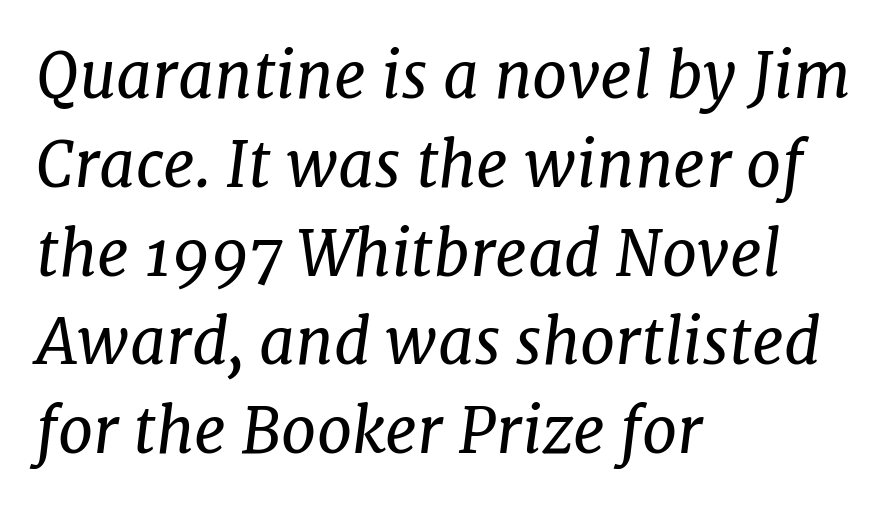
{"serif": "yes", "italic": "yes", "lean": "right", "slant_degrees": 7, "bold": "no", "weight": "regular", "width": "normal", "stroke_contrast": "low", "x_height": "medium", "monospaced": "no", "underline": "no", "align": "left", "line_spacing": "normal", "line_spacing_ratio": 1.41, "letter_spacing": "normal", "letter_spacing_em": 0.0, "glyph_px": 63}
